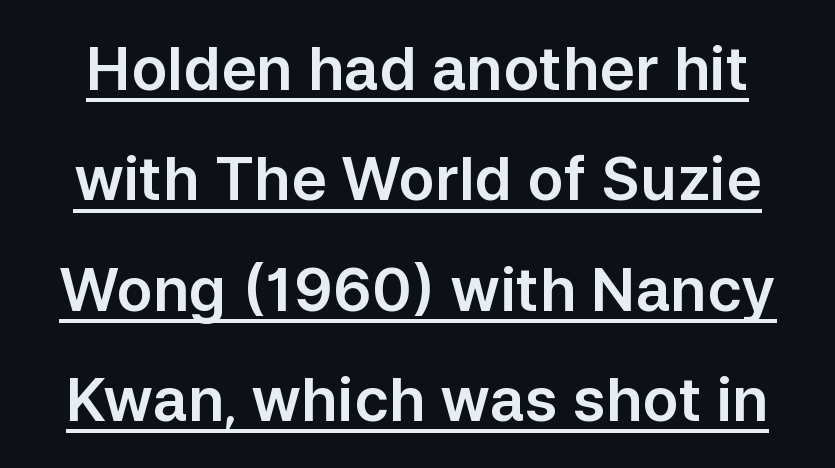
The image shows 60 px sans-serif type, upright; set line spacing 1.84x, normal letter spacing, underlined; low stroke contrast and a medium x-height.
